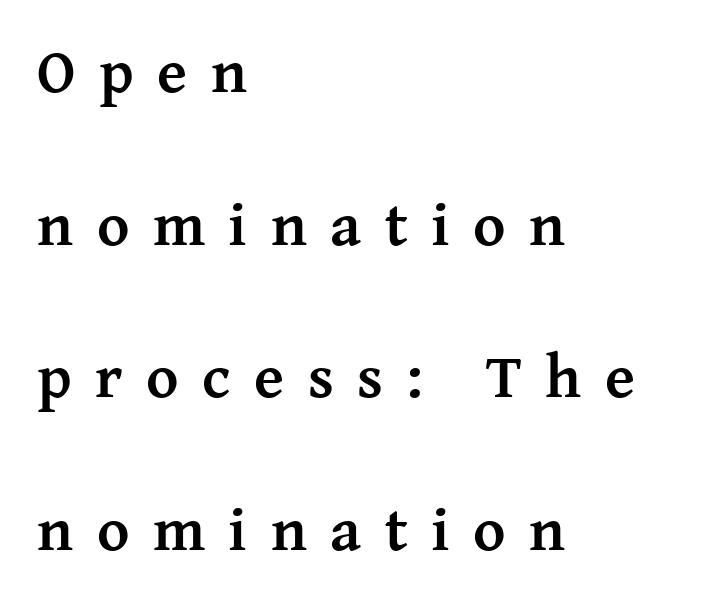
Q: Is the text bold? A: Yes.
Q: Is the text italic (slanted)? A: No, it is upright.
Q: Is the typeface a serif or a sans-serif typeface? A: Serif.
Q: Is the text underlined? A: No.
Q: How is the paragraph aligned? A: Left-aligned.
Q: Is the spacing between letters normal or unusually wide? A: Unusually wide.
Q: Is the spacing between lines tight, normal or loose? A: Loose.
Q: Width (condensed, normal, or wide)? A: Normal.
Q: Stroke contrast? A: Medium.
Q: x-height? A: Medium.
Q: Monospaced? A: No.
